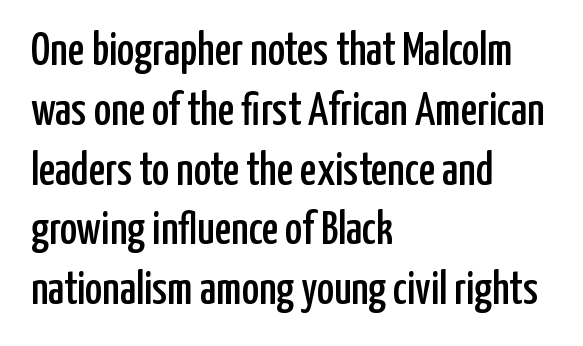
{"serif": "no", "italic": "no", "width": "condensed", "stroke_contrast": "low", "x_height": "medium", "monospaced": "no", "underline": "no", "align": "left", "line_spacing": "normal", "line_spacing_ratio": 1.3, "letter_spacing": "normal", "letter_spacing_em": 0.0, "glyph_px": 46}
